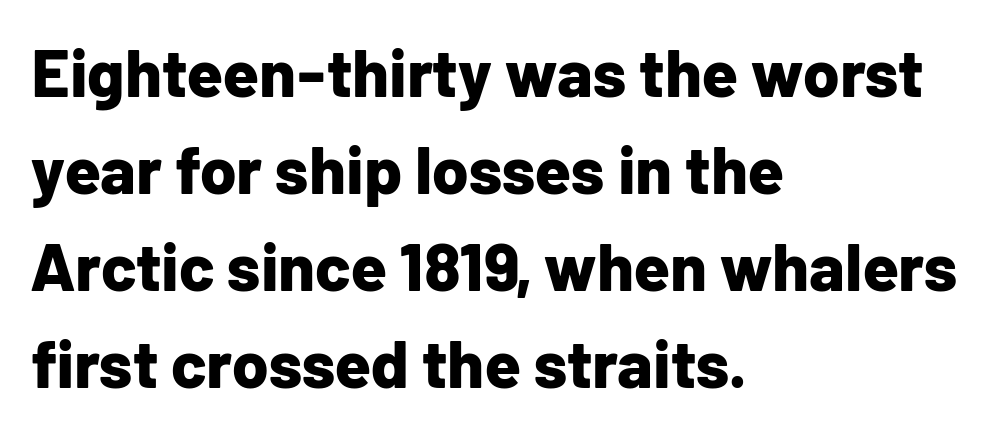
The image shows 66 px bold sans-serif type, upright; set left-aligned, normal line spacing (1.47x), normal letter spacing, not underlined; low stroke contrast and a medium x-height.
